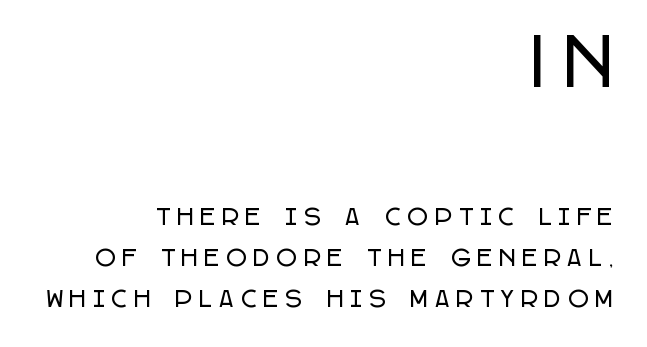
{"serif": "no", "italic": "no", "width": "condensed", "stroke_contrast": "low", "x_height": "large", "monospaced": "no", "underline": "no", "align": "right", "line_spacing_ratio": 1.85, "letter_spacing": "wide", "letter_spacing_em": 0.32, "larger_block": "first", "size_ratio": 2.95, "glyph_px": 65}
